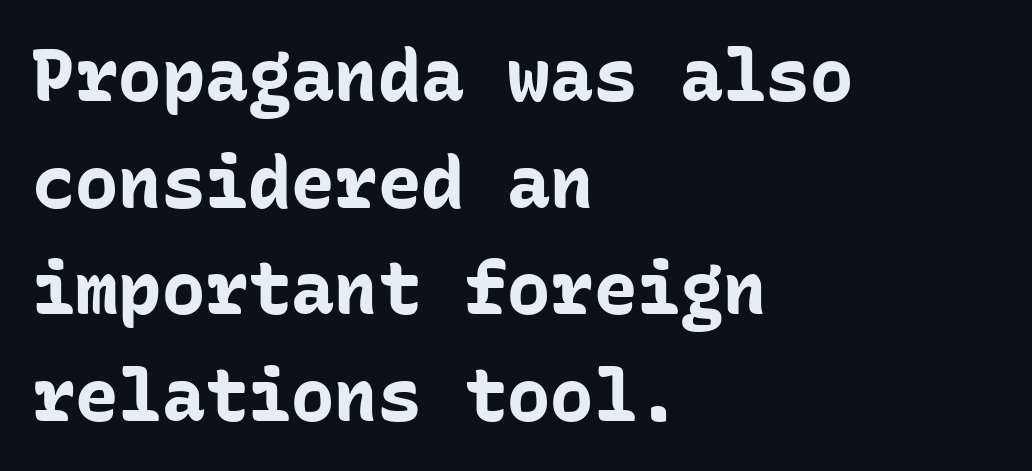
{"serif": "no", "italic": "no", "bold": "yes", "weight": "bold", "width": "normal", "stroke_contrast": "low", "x_height": "medium", "monospaced": "yes", "underline": "no", "align": "left", "line_spacing": "normal", "line_spacing_ratio": 1.48, "letter_spacing": "normal", "letter_spacing_em": 0.0, "glyph_px": 72}
